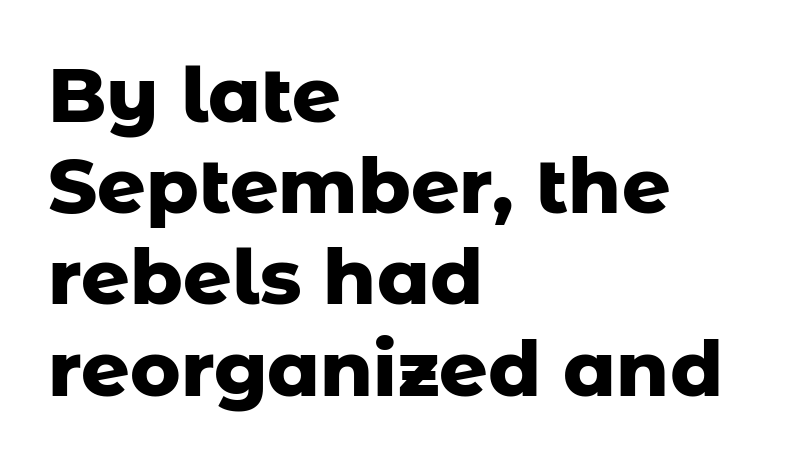
Does the copy run flush right? No — it runs flush left. This rendering employs a face without finishing strokes, i.e., a sans-serif. The axis of the letterforms is exactly vertical. Underline: absent.
